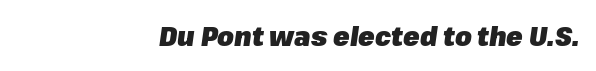
{"italic": "yes", "lean": "right", "slant_degrees": 8, "bold": "yes", "underline": "no", "align": "right", "letter_spacing": "normal", "letter_spacing_em": 0.0, "glyph_px": 27}
